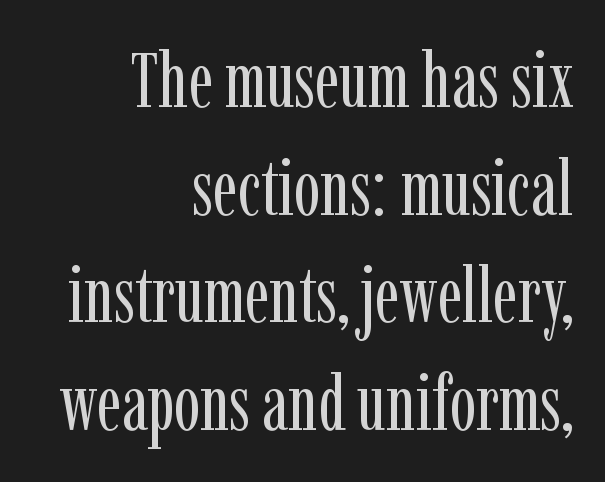
{"serif": "yes", "italic": "no", "bold": "no", "weight": "regular", "width": "condensed", "stroke_contrast": "low", "x_height": "medium", "monospaced": "no", "underline": "no", "align": "right", "line_spacing": "normal", "line_spacing_ratio": 1.38, "letter_spacing": "normal", "letter_spacing_em": 0.0, "glyph_px": 78}
